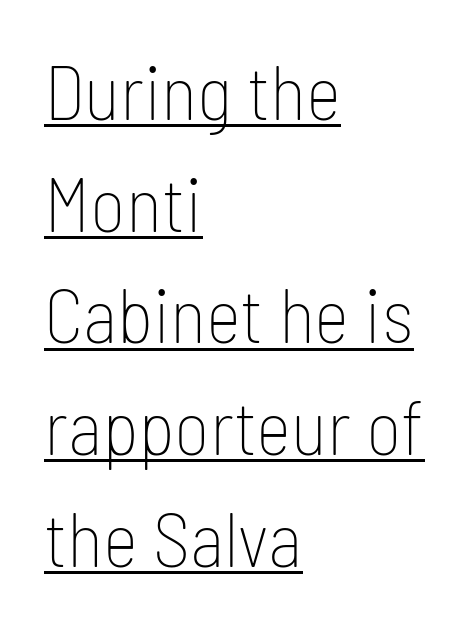
{"serif": "no", "italic": "no", "bold": "no", "weight": "thin", "width": "condensed", "stroke_contrast": "low", "x_height": "medium", "monospaced": "no", "underline": "yes", "align": "left", "line_spacing": "normal", "line_spacing_ratio": 1.47, "letter_spacing": "normal", "letter_spacing_em": 0.0, "glyph_px": 76}
